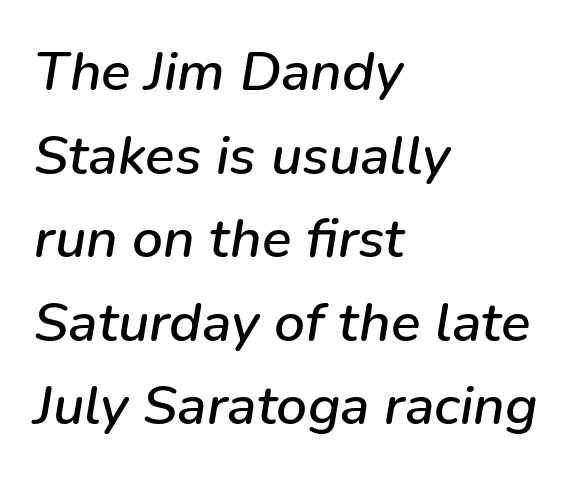
The image shows 55 px text type, italic (leaning right); set left-aligned, normal line spacing (1.52x), normal letter spacing, not underlined; low stroke contrast and a medium x-height.
